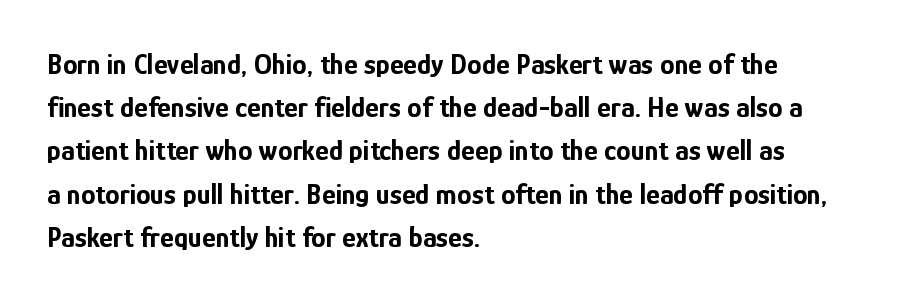
The image shows 29 px bold, condensed sans-serif type, upright; set left-aligned, normal line spacing (1.49x), normal letter spacing, not underlined; low stroke contrast and a medium x-height.
